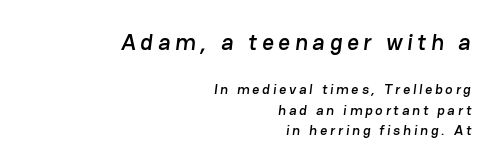
The image shows 23 px text type; set right-aligned, normal line spacing (1.49x), unusually wide letter spacing (+0.2 em), not underlined; the first (top) block is 1.64x larger.
